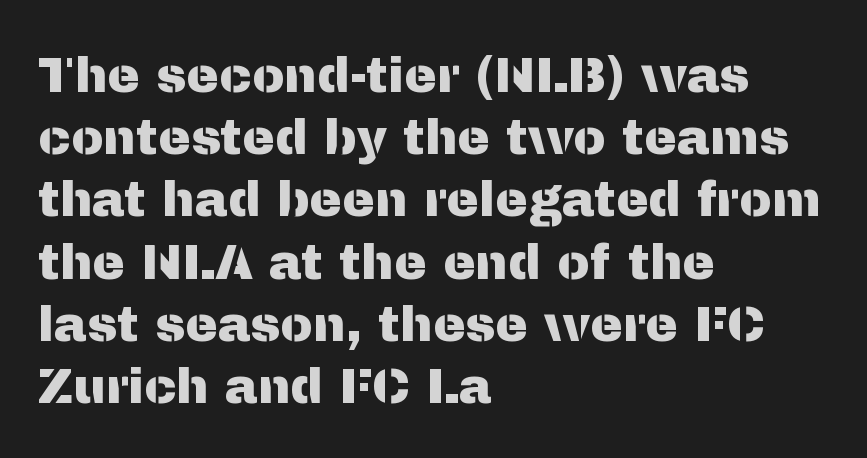
Q: Is the text italic (slanted)? A: No, it is upright.
Q: Is the typeface a serif or a sans-serif typeface? A: Sans-serif.
Q: Is the text underlined? A: No.
Q: How is the paragraph aligned? A: Left-aligned.
Q: Is the spacing between letters normal or unusually wide? A: Normal.
Q: Is the spacing between lines tight, normal or loose? A: Normal.
Q: Width (condensed, normal, or wide)? A: Normal.
Q: Stroke contrast? A: Medium.
Q: x-height? A: Medium.
Q: Monospaced? A: No.
